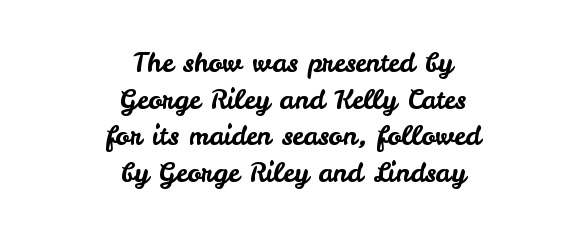
The image shows 26 px text type; set centered, normal line spacing (1.41x), normal letter spacing, not underlined.
